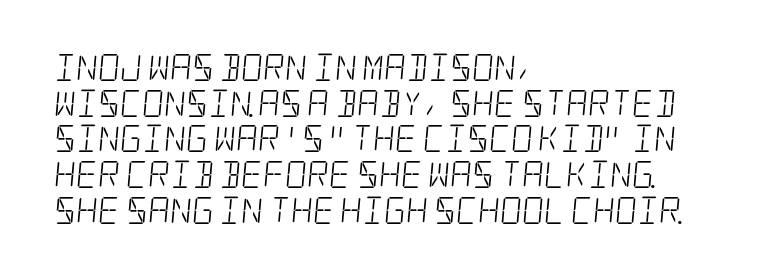
{"bold": "no", "underline": "no", "align": "left", "line_spacing": "normal", "line_spacing_ratio": 1.32, "letter_spacing": "normal", "letter_spacing_em": 0.0, "glyph_px": 27}
